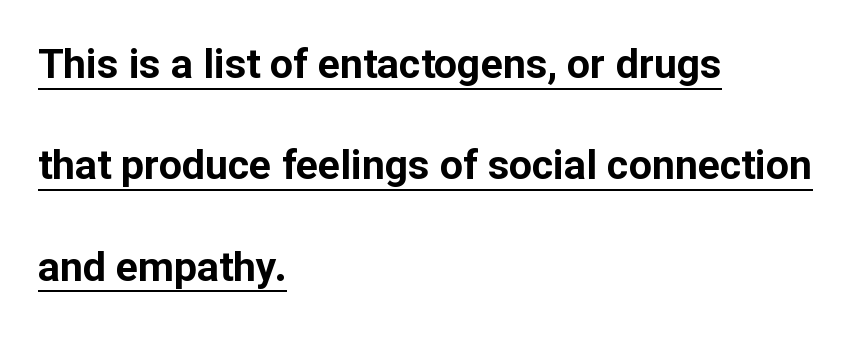
The image shows 41 px bold sans-serif type, upright; set left-aligned, loose line spacing (2.47x), normal letter spacing, underlined; low stroke contrast and a medium x-height.
